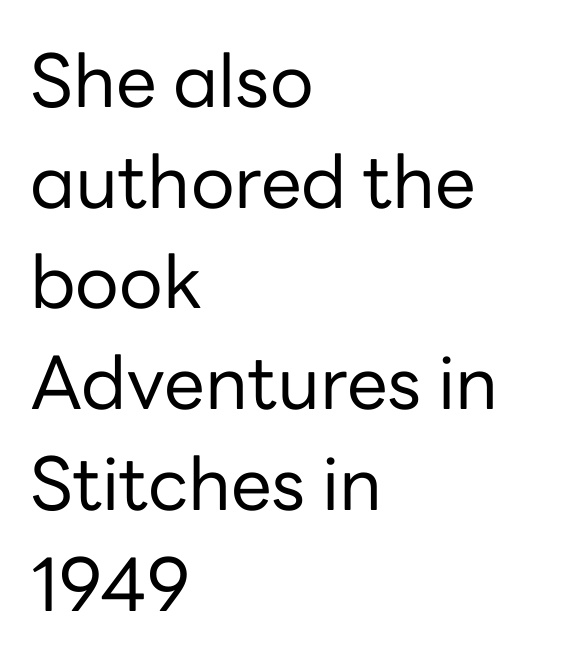
{"serif": "no", "italic": "no", "bold": "no", "weight": "regular", "width": "normal", "stroke_contrast": "low", "x_height": "medium", "monospaced": "no", "underline": "no", "align": "left", "line_spacing": "normal", "line_spacing_ratio": 1.38, "letter_spacing": "normal", "letter_spacing_em": 0.0, "glyph_px": 73}
